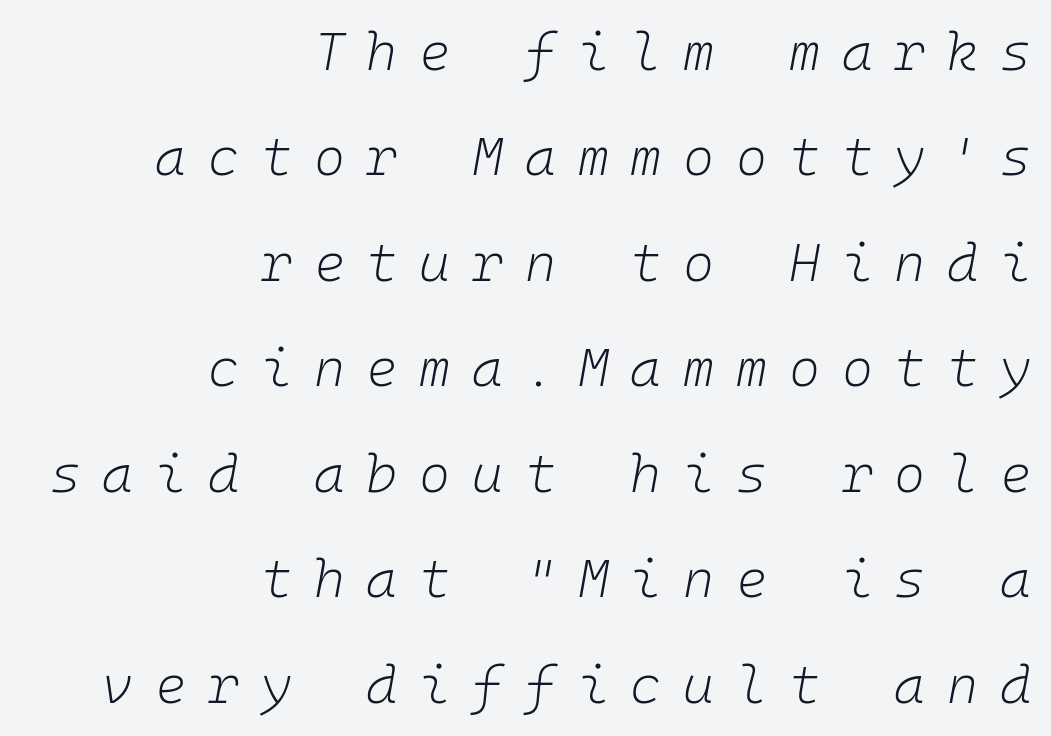
{"italic": "yes", "lean": "right", "slant_degrees": 10, "bold": "no", "weight": "light", "width": "normal", "stroke_contrast": "low", "x_height": "medium", "monospaced": "yes", "underline": "no", "align": "right", "line_spacing": "loose", "line_spacing_ratio": 1.99, "letter_spacing": "wide", "letter_spacing_em": 0.41, "glyph_px": 53}
